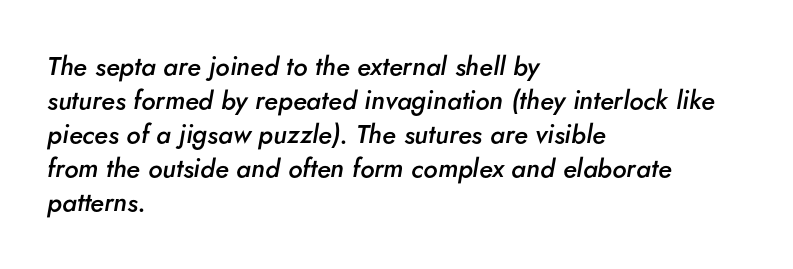
The image shows 26 px text type, italic (leaning right); set left-aligned, normal line spacing (1.31x), normal letter spacing, not underlined.
